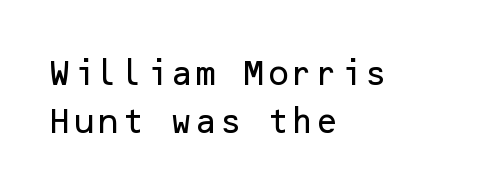
{"serif": "no", "italic": "no", "width": "normal", "stroke_contrast": "low", "x_height": "medium", "underline": "no", "align": "left", "line_spacing": "normal", "line_spacing_ratio": 1.7, "letter_spacing": "normal", "letter_spacing_em": 0.0, "glyph_px": 28}
